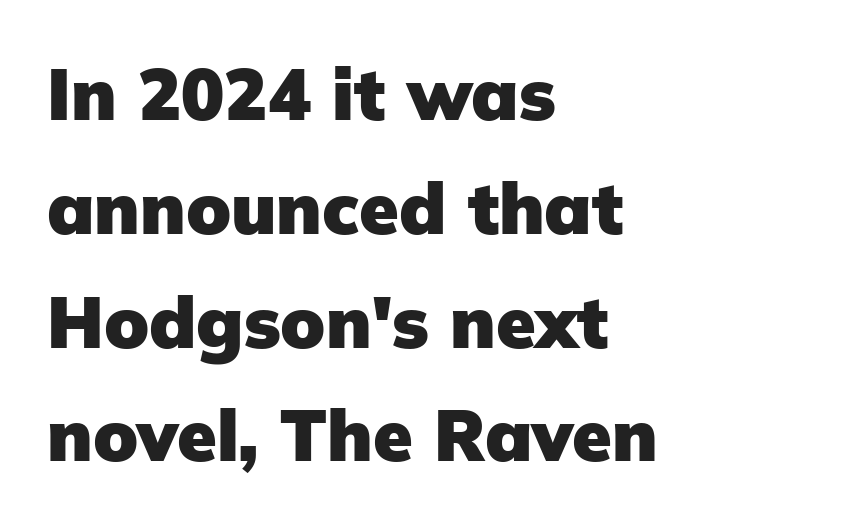
Q: Is the text bold? A: Yes.
Q: Is the text italic (slanted)? A: No, it is upright.
Q: Is the typeface a serif or a sans-serif typeface? A: Sans-serif.
Q: Is the text underlined? A: No.
Q: How is the paragraph aligned? A: Left-aligned.
Q: Is the spacing between letters normal or unusually wide? A: Normal.
Q: Is the spacing between lines tight, normal or loose? A: Normal.
Q: Width (condensed, normal, or wide)? A: Normal.
Q: Stroke contrast? A: Low.
Q: x-height? A: Medium.
Q: Monospaced? A: No.
